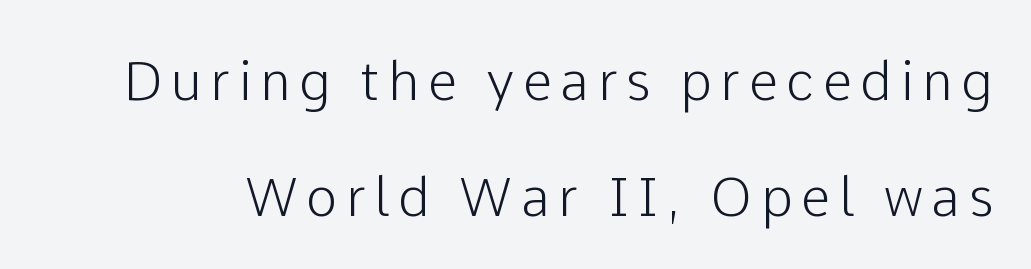
The image shows 53 px sans-serif type, upright; set loose line spacing (2.19x), not underlined; low stroke contrast and a medium x-height.
